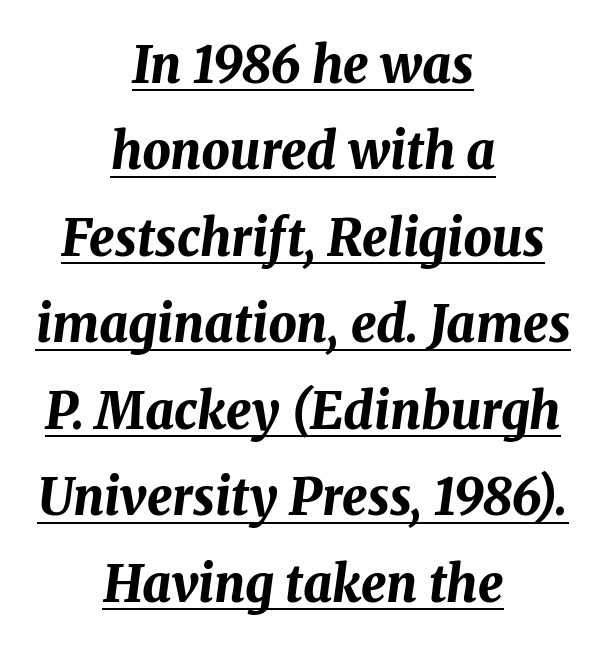
The image shows 50 px bold type, italic (leaning right); set centered, line spacing 1.73x, normal letter spacing, underlined; medium stroke contrast and a medium x-height.
